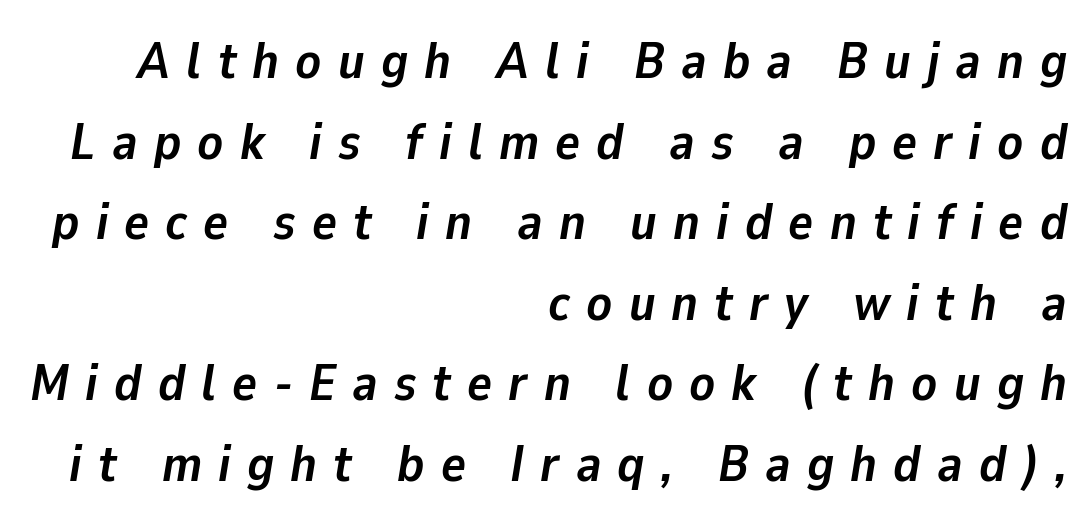
Q: Is the text bold? A: Yes.
Q: Is the text italic (slanted)? A: Yes, it leans right by about 9 degrees.
Q: Is the text underlined? A: No.
Q: How is the paragraph aligned? A: Right-aligned.
Q: Is the spacing between letters normal or unusually wide? A: Unusually wide.
Q: Is the spacing between lines tight, normal or loose? A: Normal.
Q: Width (condensed, normal, or wide)? A: Normal.
Q: Stroke contrast? A: Low.
Q: x-height? A: Medium.
Q: Monospaced? A: No.
